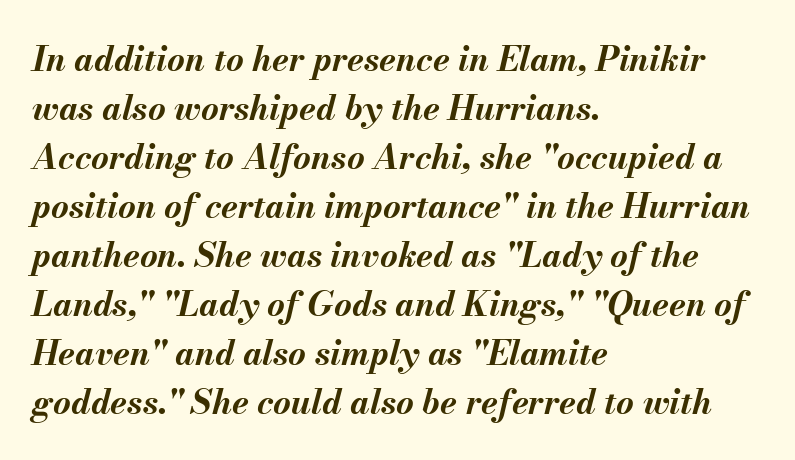
Q: Is the text bold? A: Yes.
Q: Is the text italic (slanted)? A: Yes, it leans right by about 13 degrees.
Q: Is the text underlined? A: No.
Q: How is the paragraph aligned? A: Left-aligned.
Q: Is the spacing between letters normal or unusually wide? A: Normal.
Q: Is the spacing between lines tight, normal or loose? A: Normal.
Q: Width (condensed, normal, or wide)? A: Normal.
Q: Stroke contrast? A: Medium.
Q: x-height? A: Small.
Q: Monospaced? A: No.
